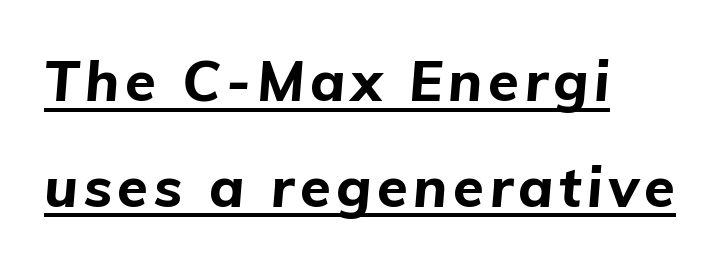
The image shows 56 px bold type, italic (leaning right); set left-aligned, line spacing 1.89x, underlined; low stroke contrast and a medium x-height.
